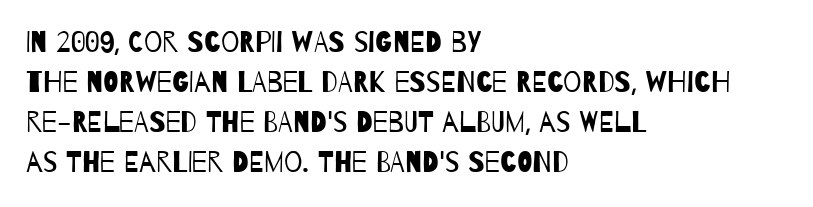
Q: Is the text bold? A: No.
Q: Is the typeface a serif or a sans-serif typeface? A: Sans-serif.
Q: Is the text underlined? A: No.
Q: How is the paragraph aligned? A: Left-aligned.
Q: Is the spacing between letters normal or unusually wide? A: Normal.
Q: Is the spacing between lines tight, normal or loose? A: Normal.
Q: Width (condensed, normal, or wide)? A: Condensed.
Q: Stroke contrast? A: Low.
Q: x-height? A: Large.
Q: Monospaced? A: No.
